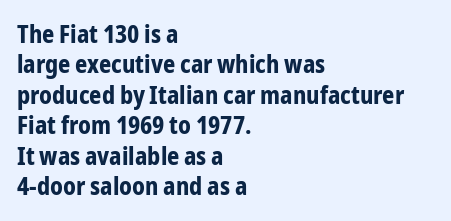
The image shows 24 px bold type, upright; set left-aligned, normal line spacing (1.27x), normal letter spacing, not underlined.
